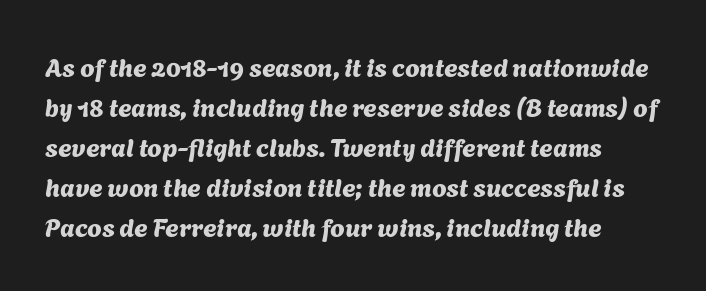
Q: Is the text underlined? A: No.
Q: Is the spacing between letters normal or unusually wide? A: Normal.
Q: Is the spacing between lines tight, normal or loose? A: Normal.
